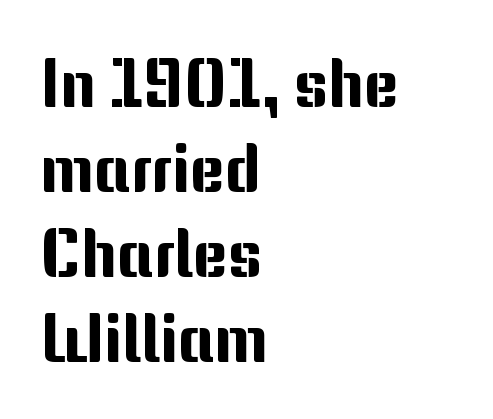
{"serif": "no", "italic": "no", "width": "normal", "stroke_contrast": "medium", "x_height": "medium", "monospaced": "no", "underline": "no", "align": "left", "line_spacing": "normal", "line_spacing_ratio": 1.27, "letter_spacing": "normal", "letter_spacing_em": 0.0, "glyph_px": 67}
